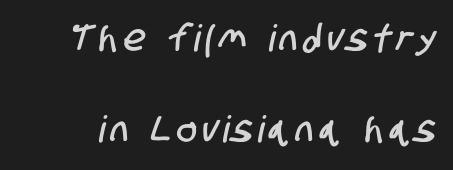
Q: Is the typeface a serif or a sans-serif typeface? A: Sans-serif.
Q: Is the text underlined? A: No.
Q: Is the spacing between lines tight, normal or loose? A: Loose.
Q: Width (condensed, normal, or wide)? A: Condensed.
Q: Stroke contrast? A: Low.
Q: x-height? A: Large.
Q: Monospaced? A: No.
